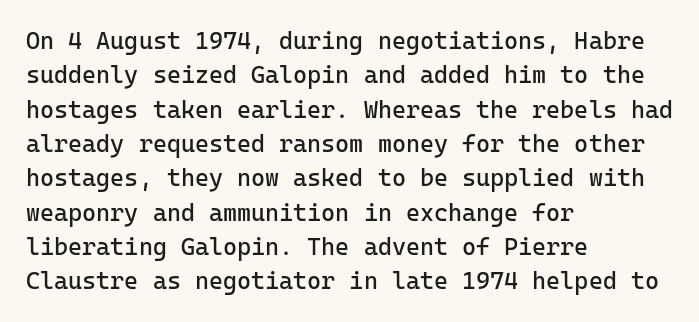
The image shows 24 px text type, upright; set left-aligned, normal line spacing (1.43x), normal letter spacing, not underlined.
